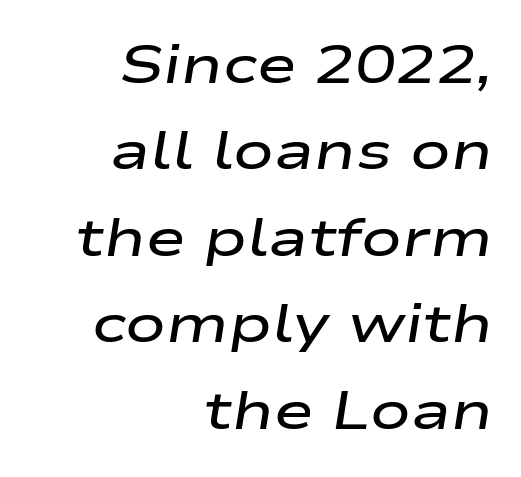
{"italic": "yes", "lean": "right", "slant_degrees": 9, "bold": "semi", "weight": "semibold", "width": "wide", "stroke_contrast": "low", "x_height": "medium", "monospaced": "no", "underline": "no", "align": "right", "line_spacing": "normal", "line_spacing_ratio": 1.6, "letter_spacing": "normal", "letter_spacing_em": 0.0, "glyph_px": 54}
